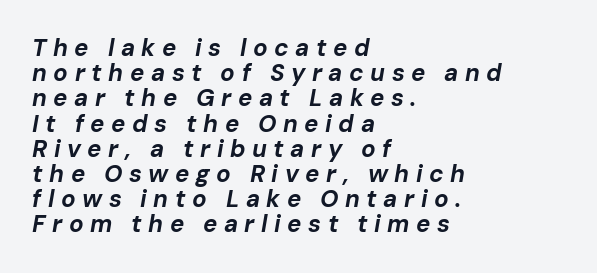
The image shows 24 px bold type, italic (leaning right); set left-aligned, tight line spacing (1.05x), unusually wide letter spacing (+0.27 em), not underlined.
